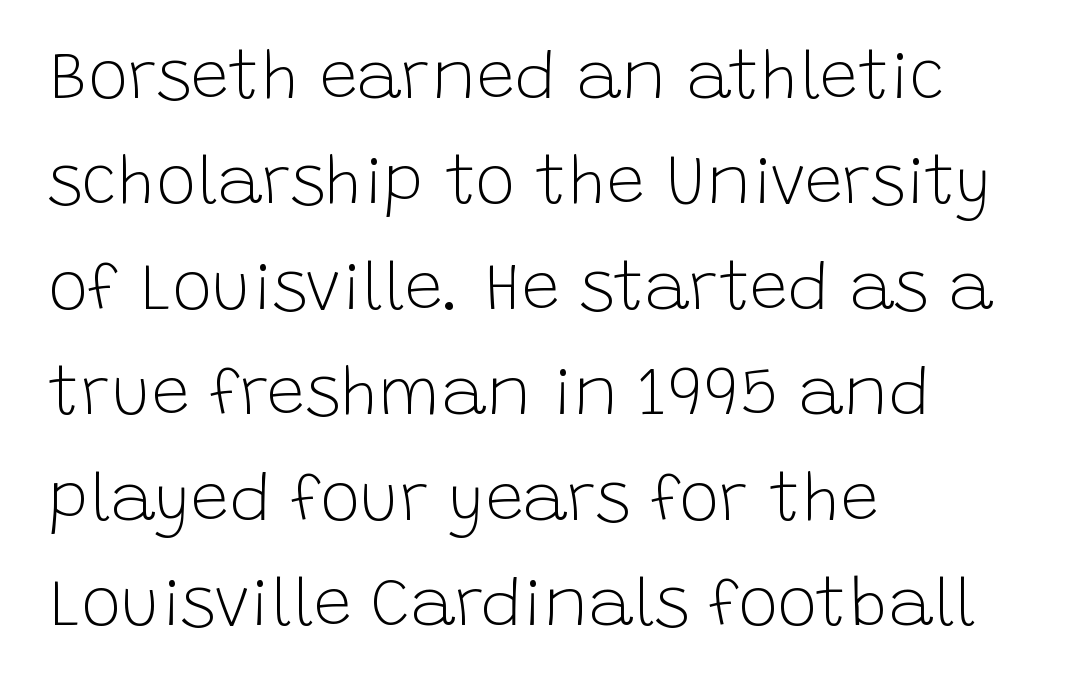
Q: Is the text bold? A: No.
Q: Is the text italic (slanted)? A: No, it is upright.
Q: Is the typeface a serif or a sans-serif typeface? A: Sans-serif.
Q: Is the text underlined? A: No.
Q: How is the paragraph aligned? A: Left-aligned.
Q: Is the spacing between letters normal or unusually wide? A: Normal.
Q: Is the spacing between lines tight, normal or loose? A: Normal.
Q: Width (condensed, normal, or wide)? A: Normal.
Q: Stroke contrast? A: Low.
Q: x-height? A: Large.
Q: Monospaced? A: No.
